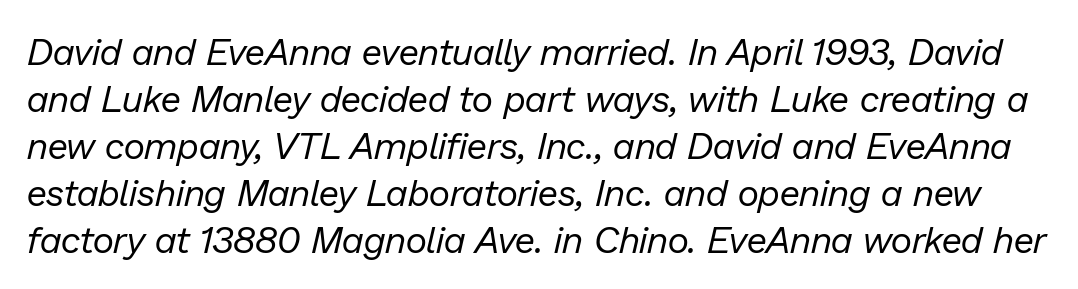
{"italic": "yes", "lean": "right", "slant_degrees": 13, "bold": "no", "weight": "regular", "width": "normal", "stroke_contrast": "low", "x_height": "medium", "monospaced": "no", "underline": "no", "line_spacing": "normal", "line_spacing_ratio": 1.27, "letter_spacing": "normal", "letter_spacing_em": 0.0, "glyph_px": 37}
